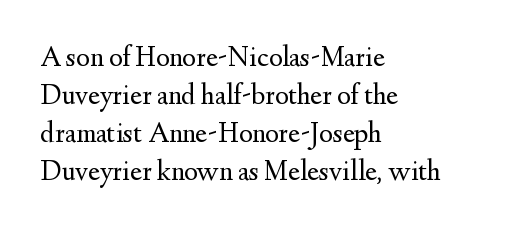
The image shows 29 px regular-weight serif type, upright; set left-aligned, normal line spacing (1.31x), normal letter spacing, not underlined; medium stroke contrast and a small x-height.
